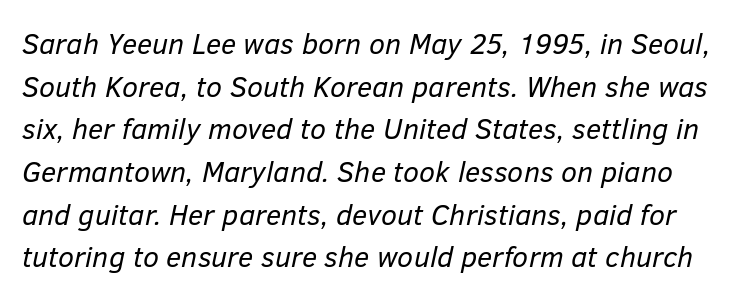
The face looks like a standard text weight, possibly lighter. Varying glyph widths throughout — classic text-font behaviour. Between one letter and the next there's only the usual sliver of space. A clean baseline with only descenders dipping below it. The rows are spaced the way most documents space them.
